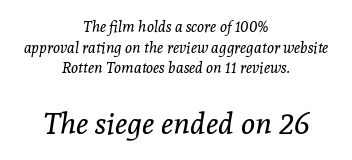
Letterform terminals end in serifs throughout the passage. What's the leading like? Ordinary, nothing unusual. Does the copy run flush right? No — it is centered line by line. The face used here is rendered with its standard letterfit. Do the characters align in a grid? No, the font is proportional. Nothing heavy about these letters — not bold at all.
